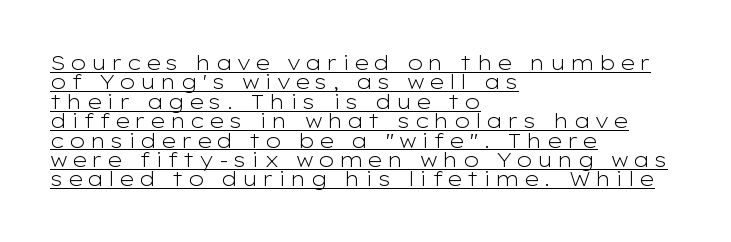
The image shows 20 px text type, upright; set left-aligned, tight line spacing (0.97x), unusually wide letter spacing (+0.21 em), underlined.
